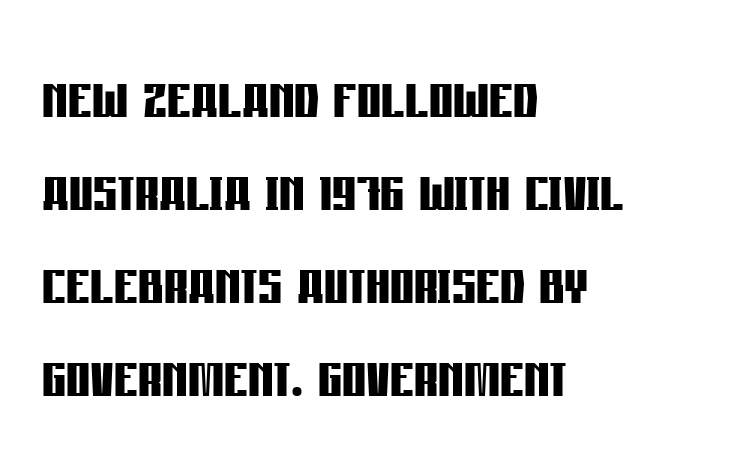
{"serif": "no", "italic": "no", "bold": "yes", "weight": "semibold", "width": "condensed", "stroke_contrast": "low", "x_height": "large", "monospaced": "no", "underline": "no", "align": "left", "line_spacing_ratio": 1.24, "letter_spacing": "normal", "letter_spacing_em": 0.0, "glyph_px": 75}
